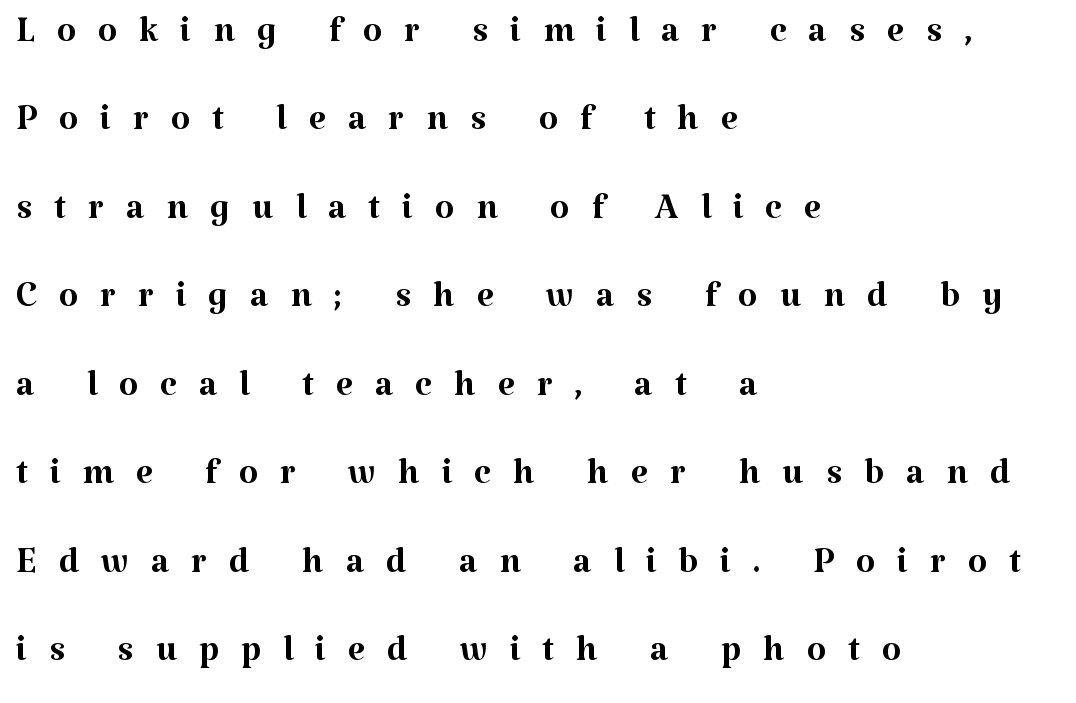
The letters advance in unequal steps, a hallmark of proportional type. Heaviness? Minimal to ordinary, like unemphasized prose. Underlining? Definitely not there. No italicization has been applied; the sample stays upright.
